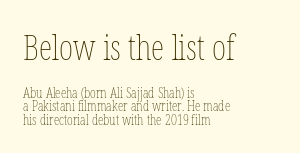
The cut favours lightness, reaching ordinary text weight at its darkest. In this sample the first text group is rendered at the bigger scale. Quick note: not italic, upright. Words float on clear page, feet unadorned. Tracking here is standard; glyphs follow each other at the usual distance. Vertical spacing — tight.
